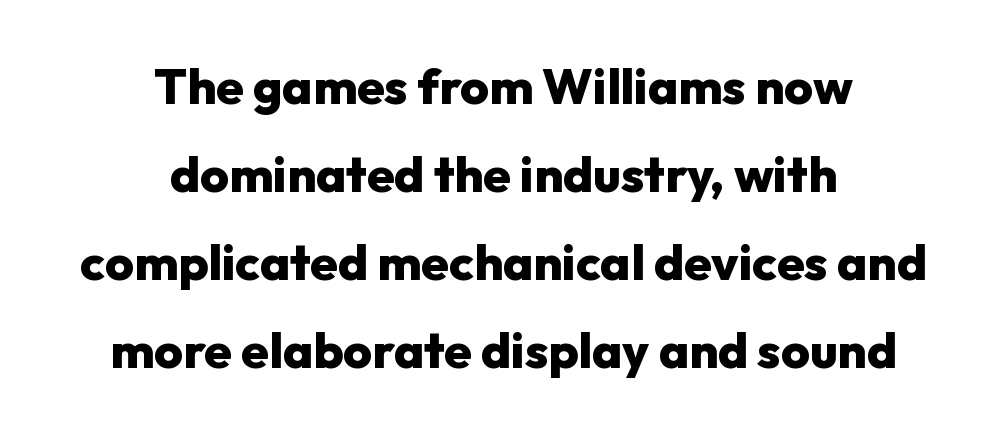
Q: Is the text bold? A: Yes.
Q: Is the text italic (slanted)? A: No, it is upright.
Q: Is the typeface a serif or a sans-serif typeface? A: Sans-serif.
Q: Is the text underlined? A: No.
Q: How is the paragraph aligned? A: Centered.
Q: Is the spacing between letters normal or unusually wide? A: Normal.
Q: Width (condensed, normal, or wide)? A: Normal.
Q: Stroke contrast? A: Low.
Q: x-height? A: Medium.
Q: Monospaced? A: No.
